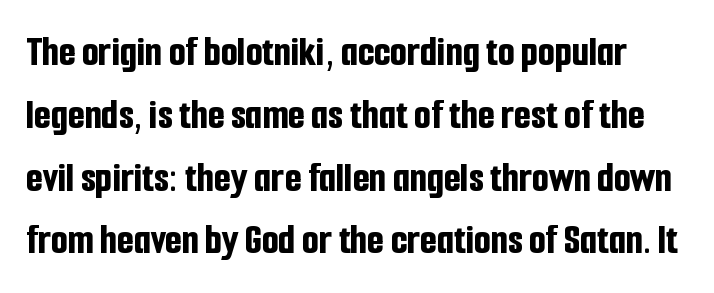
{"serif": "no", "italic": "no", "bold": "yes", "weight": "bold", "width": "condensed", "stroke_contrast": "low", "x_height": "medium", "monospaced": "no", "underline": "no", "line_spacing": "normal", "line_spacing_ratio": 1.46, "letter_spacing": "normal", "letter_spacing_em": 0.0, "glyph_px": 43}
